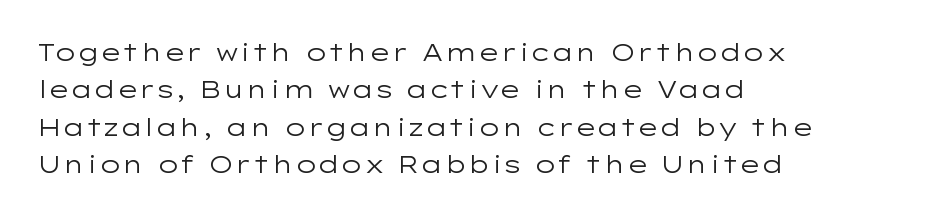
Q: Is the text bold? A: No.
Q: Is the text italic (slanted)? A: No, it is upright.
Q: Is the text underlined? A: No.
Q: How is the paragraph aligned? A: Left-aligned.
Q: Is the spacing between letters normal or unusually wide? A: Normal.
Q: Is the spacing between lines tight, normal or loose? A: Normal.
